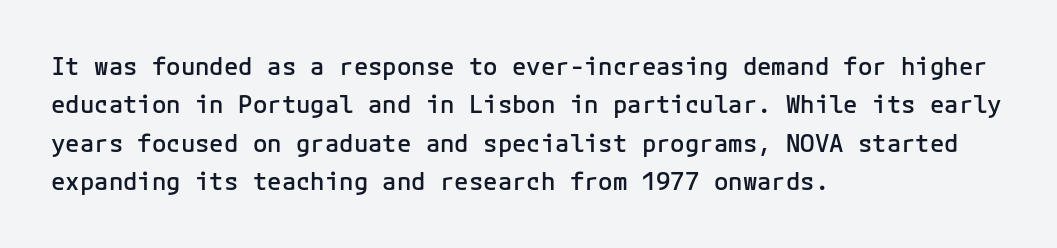
{"italic": "no", "bold": "semi", "underline": "no", "align": "left", "line_spacing": "normal", "line_spacing_ratio": 1.6, "letter_spacing": "normal", "letter_spacing_em": 0.0, "glyph_px": 24}
